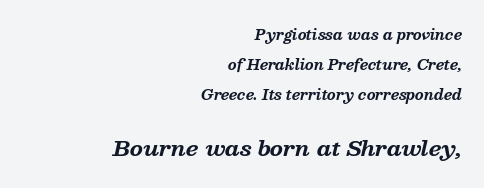
Q: Is the text bold? A: Yes.
Q: Is the text italic (slanted)? A: Yes, it leans right by about 13 degrees.
Q: Is the text underlined? A: No.
Q: How is the paragraph aligned? A: Right-aligned.
Q: Is the spacing between letters normal or unusually wide? A: Normal.
Q: Is the spacing between lines tight, normal or loose? A: Loose.
Q: Which block of text is set in a larger size, the first (top) or the second (bottom)? A: The second (bottom) one.
